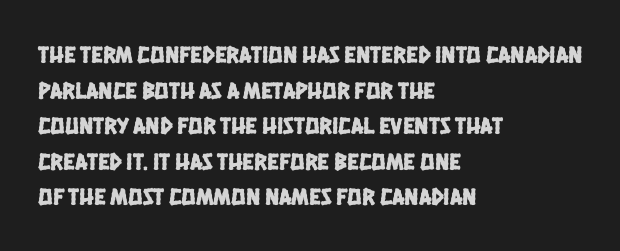
{"underline": "no", "align": "left", "line_spacing": "normal", "line_spacing_ratio": 1.48, "letter_spacing": "normal", "letter_spacing_em": 0.0, "glyph_px": 24}
